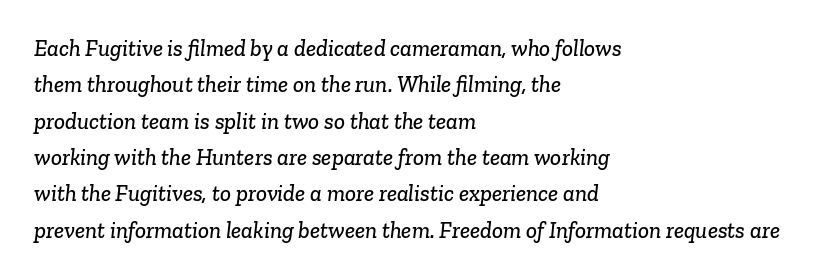
Type without underlining. The ragged edge is on the right, which tells us the setting is flush left. Regarding leading, the lines here are spaced in the standard way. Caption: standard tracking, unaltered.
